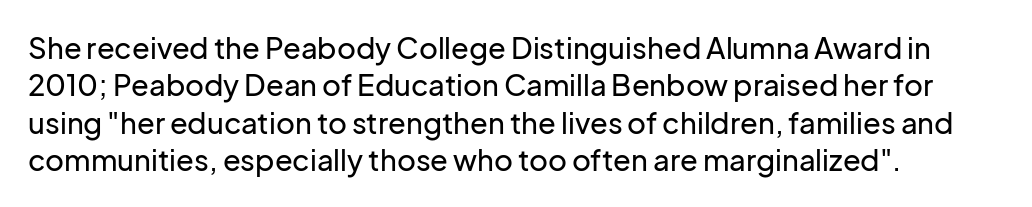
The image shows 29 px sans-serif type, upright; set left-aligned, normal line spacing (1.29x), normal letter spacing, not underlined; low stroke contrast and a medium x-height.
